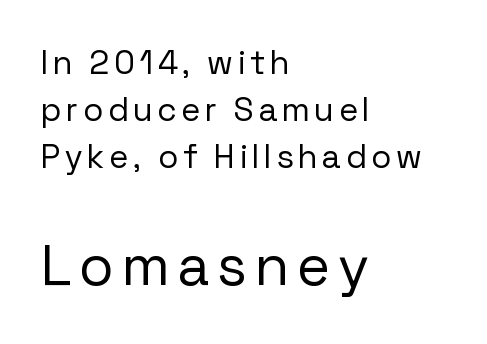
{"serif": "no", "italic": "no", "bold": "no", "weight": "regular", "width": "normal", "stroke_contrast": "low", "x_height": "medium", "monospaced": "no", "underline": "no", "align": "left", "line_spacing": "normal", "line_spacing_ratio": 1.43, "larger_block": "second", "size_ratio": 1.73, "glyph_px": 57}
